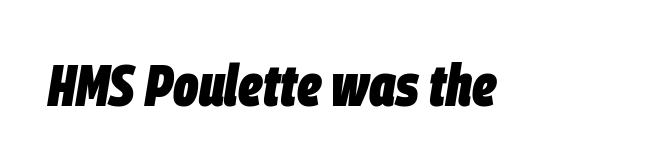
The font is running at its bold setting. The glyphs are unaccompanied by any horizontal stroke below them. Is this a fixed-width face? No — the glyphs have proportional, varying widths. The letters are slanted; this is an italic face.
